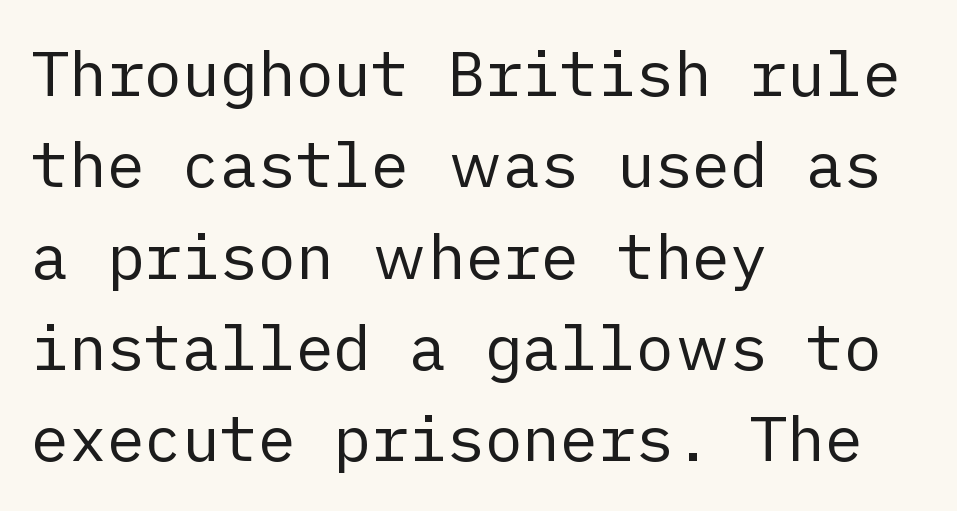
The image shows 63 px regular-weight sans-serif type, upright; set left-aligned, normal line spacing (1.45x), normal letter spacing, not underlined; low stroke contrast and a medium x-height.
